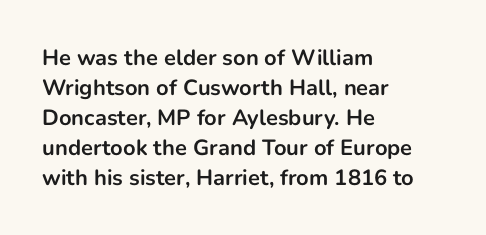
The image shows 22 px bold type, upright; set left-aligned, normal line spacing (1.36x), normal letter spacing, not underlined.
